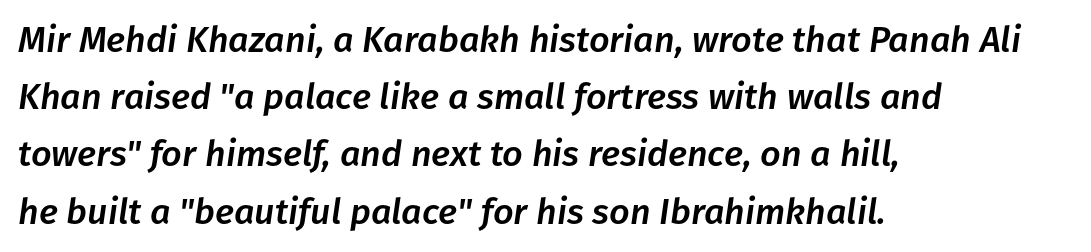
This rendering features lettering with no underline. Note the varied advance widths — an 'i' is clearly narrower than an 'm'. Regarding leading, the lines here are spaced in the standard way. Teacher's note: observe the even left margin — that is flush-left alignment. Every character sits at an angle, as italics do. No extra tracking has been applied to these lines.
